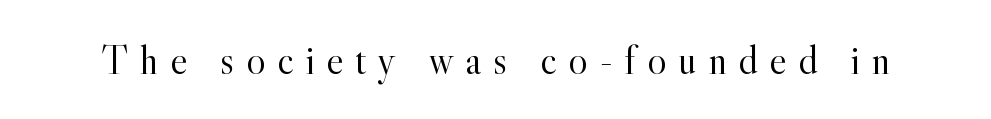
{"serif": "yes", "italic": "no", "bold": "no", "weight": "light", "width": "normal", "x_height": "small", "monospaced": "no", "underline": "no", "letter_spacing": "wide", "letter_spacing_em": 0.28, "glyph_px": 41}
